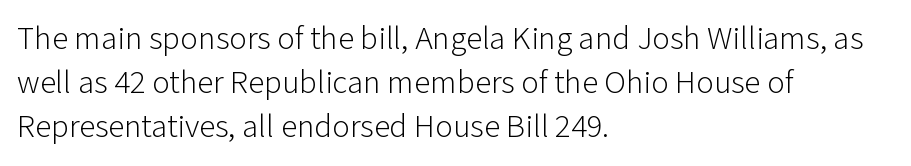
The image shows 33 px light sans-serif type, upright; set left-aligned, normal line spacing (1.33x), normal letter spacing, not underlined; low stroke contrast and a medium x-height.
